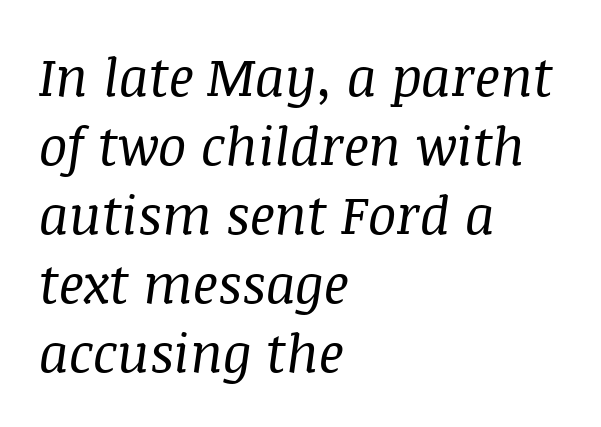
Q: Is the text bold? A: No.
Q: Is the text italic (slanted)? A: Yes, it leans right by about 8 degrees.
Q: Is the typeface a serif or a sans-serif typeface? A: Serif.
Q: Is the text underlined? A: No.
Q: How is the paragraph aligned? A: Left-aligned.
Q: Is the spacing between letters normal or unusually wide? A: Normal.
Q: Is the spacing between lines tight, normal or loose? A: Normal.
Q: Width (condensed, normal, or wide)? A: Normal.
Q: Stroke contrast? A: Medium.
Q: x-height? A: Large.
Q: Monospaced? A: No.
